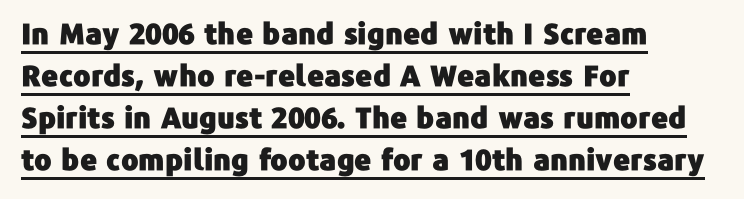
The face used here is proportionally spaced, like ordinary book or web type. Each new line begins a customary step beneath the previous one. Quick note: underline on. Characters follow at the spacing the type designer built in. A typesetter would label this face a sans. Ascenders rise straight up at ninety degrees.
